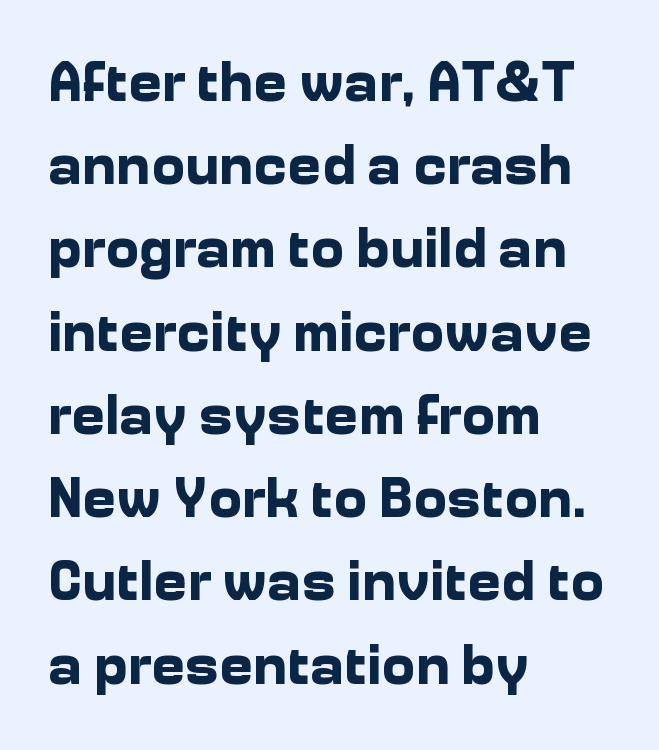
The paragraph shown leans on its left margin. Check under the words: just untouched page. In terms of letterform style, serifs are entirely absent. The passage shown is emphatically bold. Designer's note — italics off, roman on. The gaps between neighbouring characters are ordinary and unremarkable.
